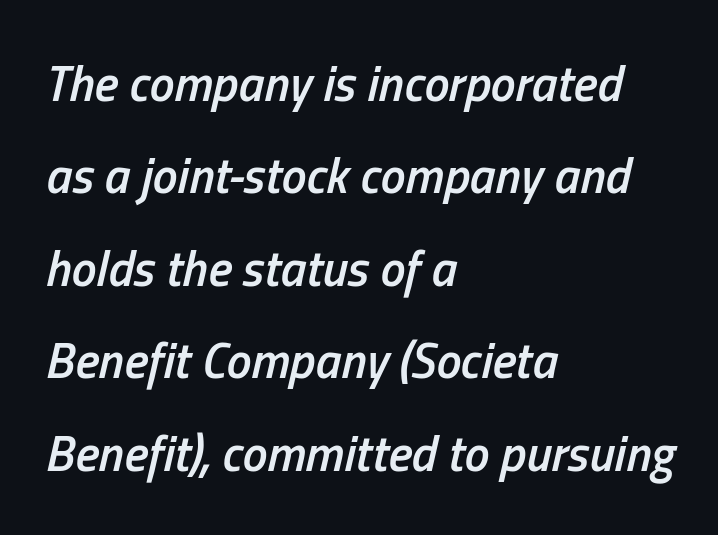
The image shows 50 px semibold, condensed type, italic (leaning right); set left-aligned, line spacing 1.85x, normal letter spacing, not underlined; low stroke contrast and a medium x-height.
